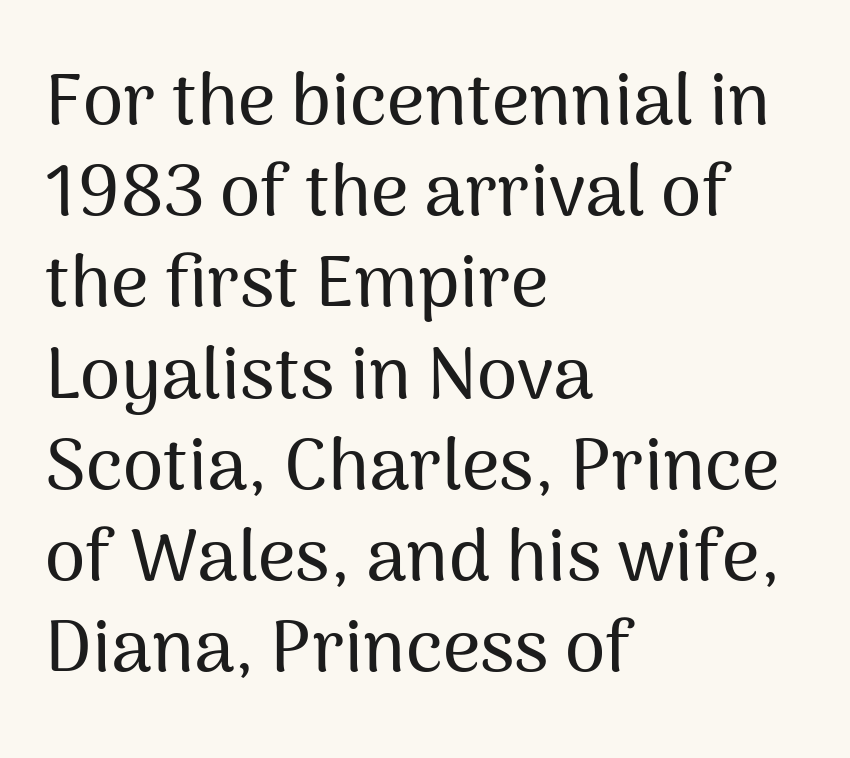
These lines are composed in type without serifs. Horizontally, the lines are justified to the leading edge only. The space directly below the letters is spotless. Rows of type keep a routine distance in the vertical direction. Look at the tracking — it's just the regular setting, nothing added.
